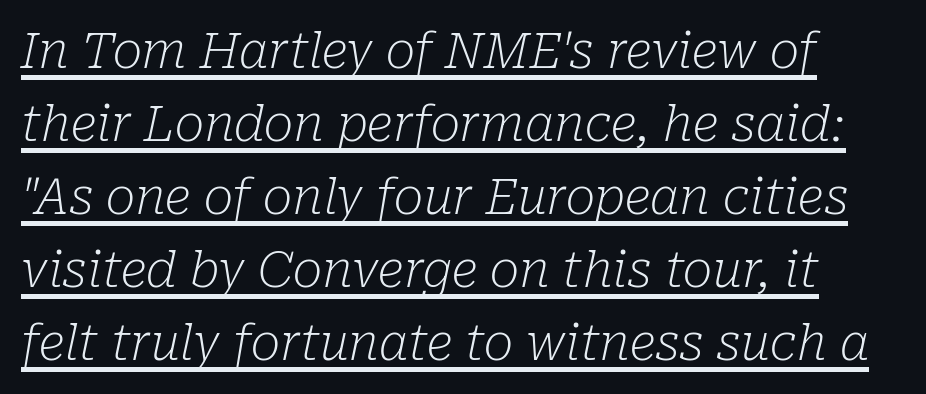
{"serif": "yes", "italic": "yes", "lean": "right", "slant_degrees": 10, "bold": "no", "weight": "light", "width": "normal", "stroke_contrast": "low", "x_height": "medium", "monospaced": "no", "underline": "yes", "align": "left", "line_spacing": "normal", "line_spacing_ratio": 1.46, "letter_spacing": "normal", "letter_spacing_em": 0.0, "glyph_px": 50}
